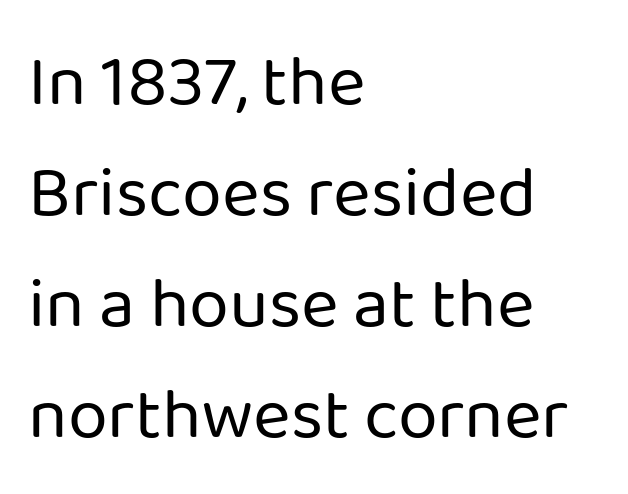
Q: Is the text bold? A: No.
Q: Is the text italic (slanted)? A: No, it is upright.
Q: Is the typeface a serif or a sans-serif typeface? A: Sans-serif.
Q: Is the text underlined? A: No.
Q: How is the paragraph aligned? A: Left-aligned.
Q: Is the spacing between letters normal or unusually wide? A: Normal.
Q: Is the spacing between lines tight, normal or loose? A: Normal.
Q: Width (condensed, normal, or wide)? A: Normal.
Q: Stroke contrast? A: Low.
Q: x-height? A: Medium.
Q: Monospaced? A: No.
